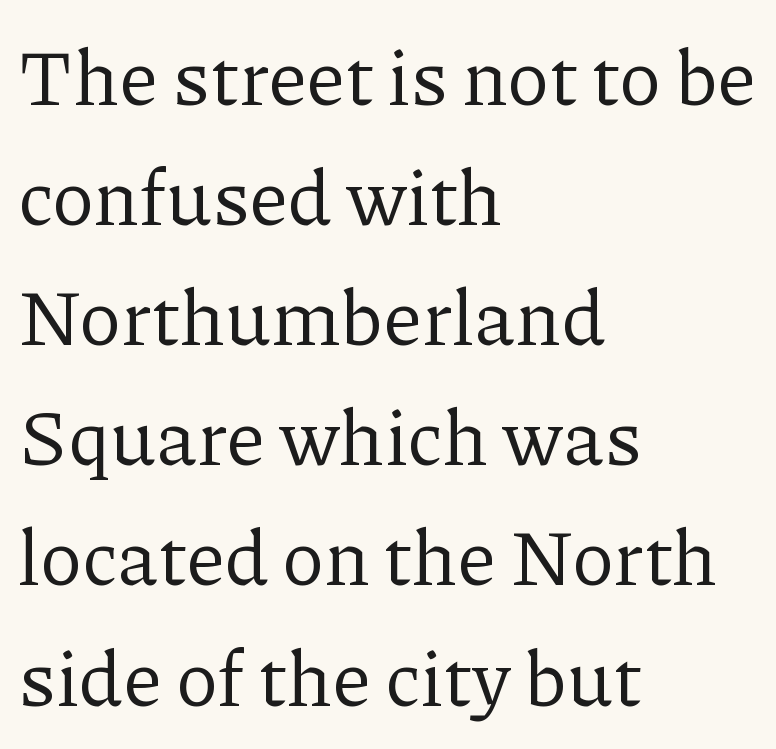
The image shows 78 px regular-weight serif type, upright; set left-aligned, normal line spacing (1.54x), normal letter spacing, not underlined; low stroke contrast and a medium x-height.
